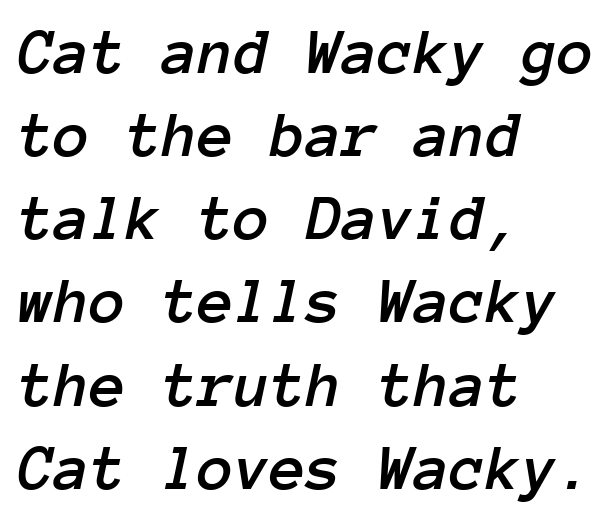
Q: Is the text italic (slanted)? A: Yes, it leans right by about 12 degrees.
Q: Is the text underlined? A: No.
Q: How is the paragraph aligned? A: Left-aligned.
Q: Is the spacing between letters normal or unusually wide? A: Normal.
Q: Is the spacing between lines tight, normal or loose? A: Normal.
Q: Width (condensed, normal, or wide)? A: Normal.
Q: Stroke contrast? A: Low.
Q: x-height? A: Medium.
Q: Monospaced? A: Yes.
